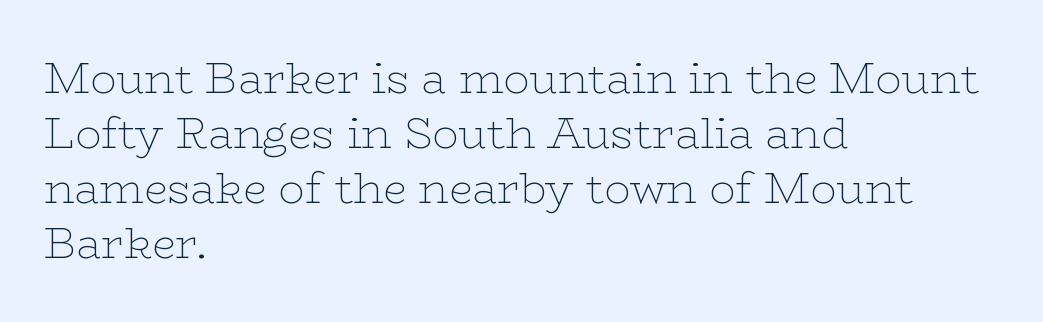
{"serif": "yes", "italic": "no", "bold": "no", "weight": "thin", "width": "wide", "stroke_contrast": "low", "x_height": "medium", "monospaced": "no", "underline": "no", "align": "left", "line_spacing": "normal", "line_spacing_ratio": 1.28, "letter_spacing": "normal", "letter_spacing_em": 0.0, "glyph_px": 43}
